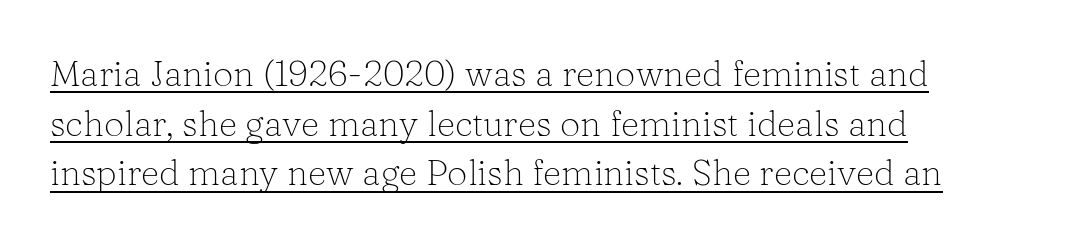
The image shows 36 px light serif type, upright; set left-aligned, normal line spacing (1.38x), normal letter spacing, underlined; low stroke contrast and a medium x-height.
